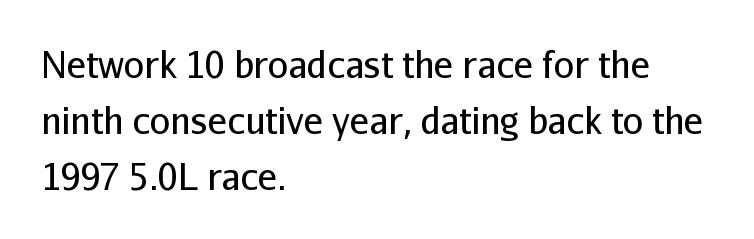
Each row of text sits above clean, open space. Vertically, the passage feels balanced, rows spaced as you'd expect. The letters carry no serifs — their stems end cleanly without finishing strokes. Left-aligned paragraph, ragged on the right. The specimen reads as upright at a glance.
